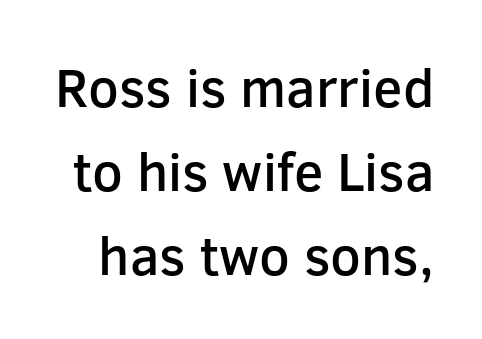
Q: Is the text bold? A: Semi-bold.
Q: Is the text italic (slanted)? A: No, it is upright.
Q: Is the typeface a serif or a sans-serif typeface? A: Sans-serif.
Q: Is the text underlined? A: No.
Q: Is the spacing between letters normal or unusually wide? A: Normal.
Q: Is the spacing between lines tight, normal or loose? A: Normal.
Q: Width (condensed, normal, or wide)? A: Normal.
Q: Stroke contrast? A: Low.
Q: x-height? A: Medium.
Q: Monospaced? A: No.
